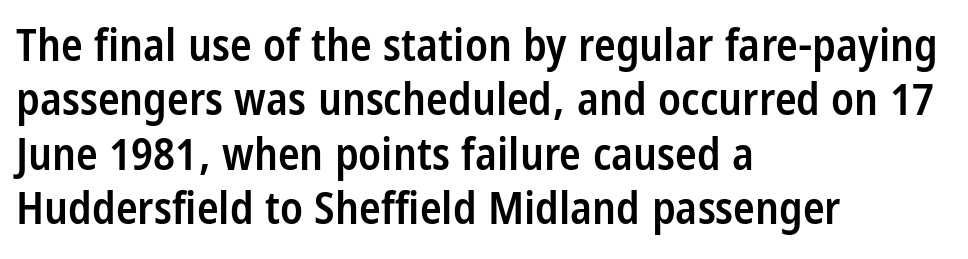
{"serif": "no", "italic": "no", "bold": "semi", "weight": "semibold", "width": "condensed", "stroke_contrast": "low", "x_height": "large", "monospaced": "no", "underline": "no", "align": "left", "line_spacing_ratio": 1.21, "letter_spacing": "normal", "letter_spacing_em": 0.0, "glyph_px": 45}
